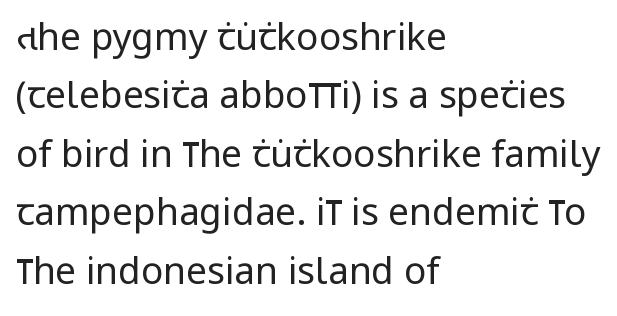
{"serif": "no", "italic": "no", "bold": "no", "weight": "regular", "width": "condensed", "stroke_contrast": "low", "x_height": "large", "monospaced": "no", "underline": "no", "align": "left", "line_spacing": "normal", "line_spacing_ratio": 1.58, "letter_spacing": "normal", "letter_spacing_em": 0.0, "glyph_px": 37}
